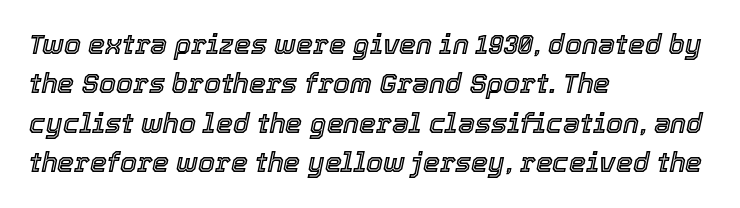
{"italic": "yes", "lean": "right", "slant_degrees": 12, "underline": "no", "align": "left", "line_spacing": "normal", "line_spacing_ratio": 1.46, "letter_spacing": "normal", "letter_spacing_em": 0.0, "glyph_px": 27}
